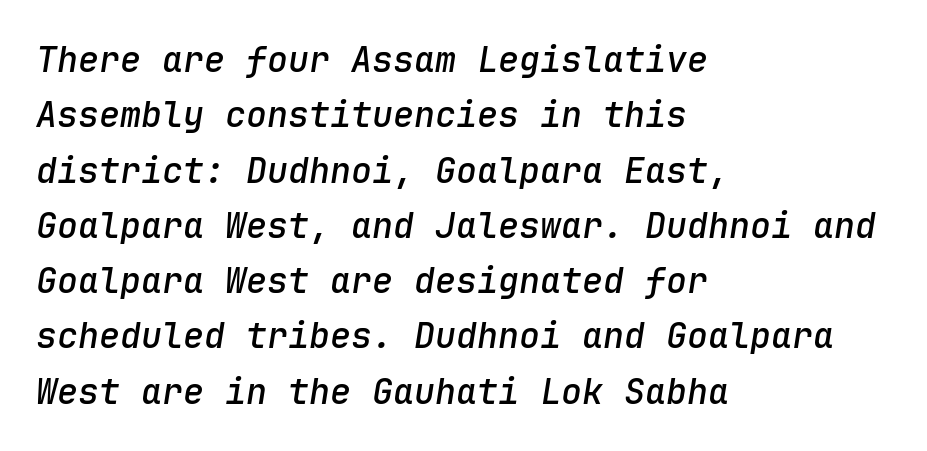
{"italic": "yes", "lean": "right", "slant_degrees": 9, "bold": "semi", "weight": "semibold", "width": "normal", "stroke_contrast": "low", "x_height": "medium", "monospaced": "yes", "underline": "no", "align": "left", "line_spacing": "normal", "line_spacing_ratio": 1.58, "letter_spacing": "normal", "letter_spacing_em": 0.0, "glyph_px": 35}
